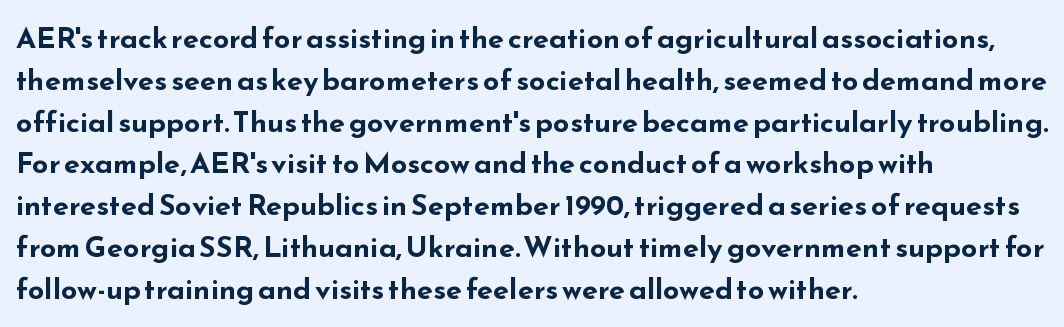
Between one letter and the next there's only the usual sliver of space. Observe the absence of serifs on each vertical stroke in this sample. A typesetter would call this proportional, since set widths differ per character. The axis of the letterforms is exactly vertical.
